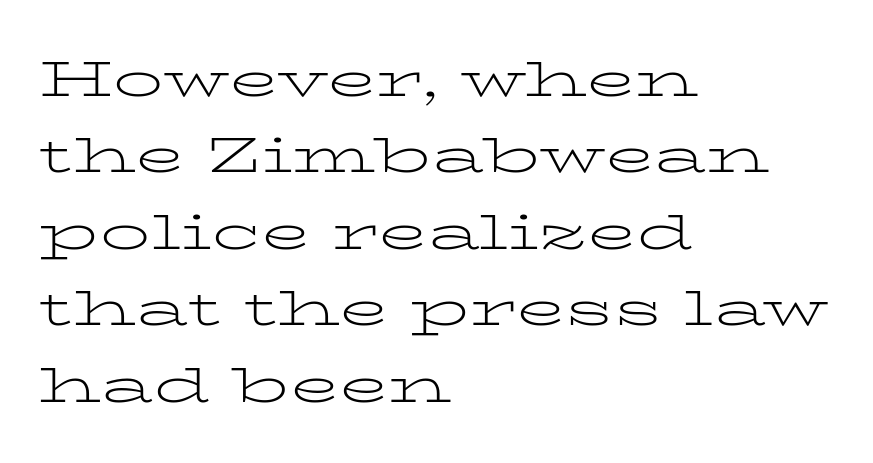
Q: Is the text bold? A: No.
Q: Is the text italic (slanted)? A: No, it is upright.
Q: Is the typeface a serif or a sans-serif typeface? A: Serif.
Q: Is the text underlined? A: No.
Q: How is the paragraph aligned? A: Left-aligned.
Q: Is the spacing between letters normal or unusually wide? A: Normal.
Q: Is the spacing between lines tight, normal or loose? A: Normal.
Q: Width (condensed, normal, or wide)? A: Wide.
Q: Stroke contrast? A: Low.
Q: x-height? A: Medium.
Q: Monospaced? A: No.
